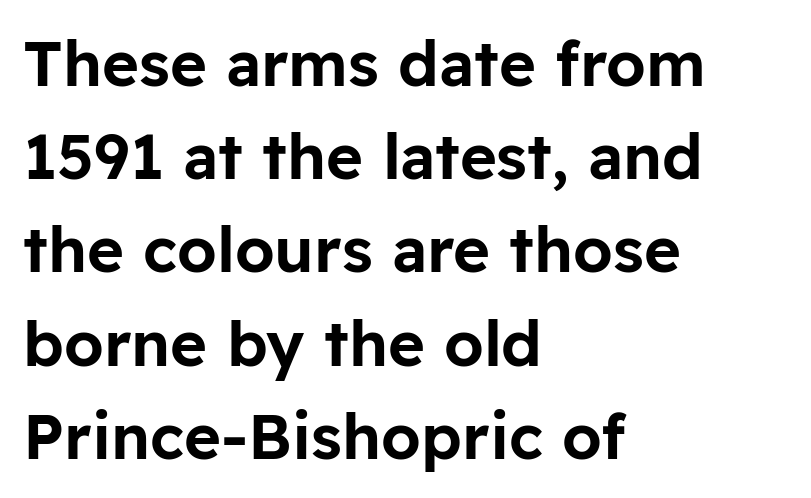
A sans-serif font was chosen for this passage. Bare-footed words on every line. Is this a fixed-width face? No — the glyphs have proportional, varying widths. Characters follow at the spacing the type designer built in.
